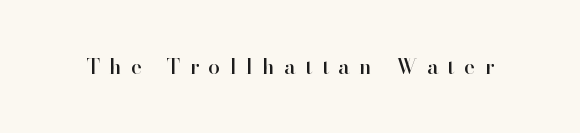
Q: Is the text italic (slanted)? A: No, it is upright.
Q: Is the text underlined? A: No.
Q: Is the spacing between letters normal or unusually wide? A: Unusually wide.
